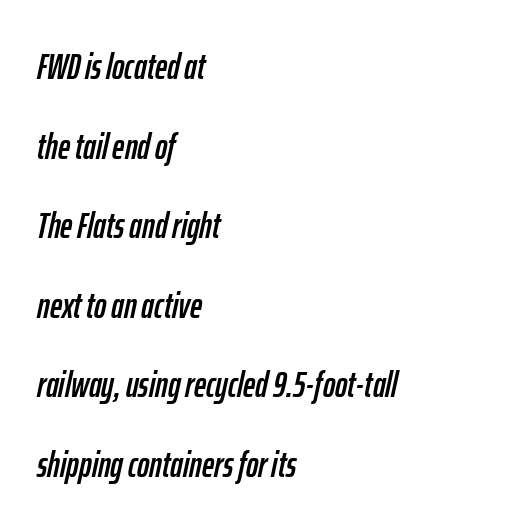
Inter-character spacing is left at the font's built-in metrics. It's the slanting kind of type. Widely set lines give the paragraph a tall, airy silhouette. The glyphs are unaccompanied by any horizontal stroke below them. Think of a printed novel: that variable character pitch is what you see here. The rendering anchors every line to the left-hand side.
